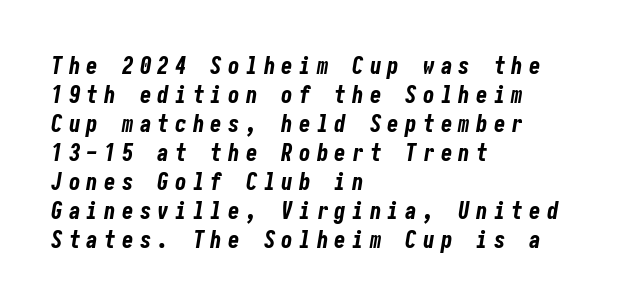
Q: Is the text bold? A: Yes.
Q: Is the text italic (slanted)? A: Yes, it leans right by about 10 degrees.
Q: Is the text underlined? A: No.
Q: How is the paragraph aligned? A: Left-aligned.
Q: Is the spacing between letters normal or unusually wide? A: Unusually wide.
Q: Is the spacing between lines tight, normal or loose? A: Normal.
